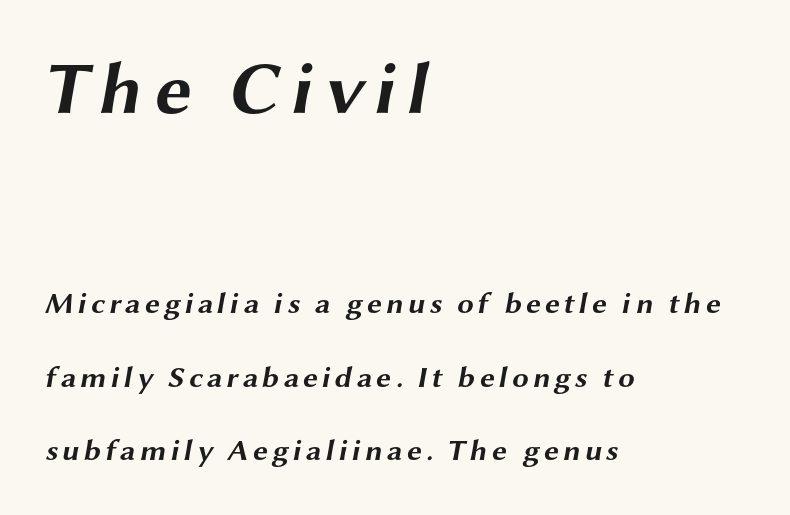
Q: Is the text bold? A: Yes.
Q: Is the typeface a serif or a sans-serif typeface? A: Sans-serif.
Q: Is the text underlined? A: No.
Q: How is the paragraph aligned? A: Left-aligned.
Q: Is the spacing between lines tight, normal or loose? A: Loose.
Q: Which block of text is set in a larger size, the first (top) or the second (bottom)? A: The first (top) one.
Q: Width (condensed, normal, or wide)? A: Wide.
Q: Stroke contrast? A: Medium.
Q: x-height? A: Medium.
Q: Monospaced? A: No.
